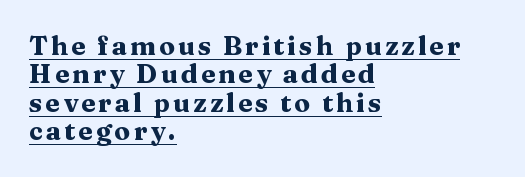
A typesetter would mark this as roman, not italic. Closely set lines give the paragraph a compact silhouette. The paragraph shown leans on its left margin. I'd describe the lettering as bold — thick and assertive. Caption: lettering with a line underneath.
